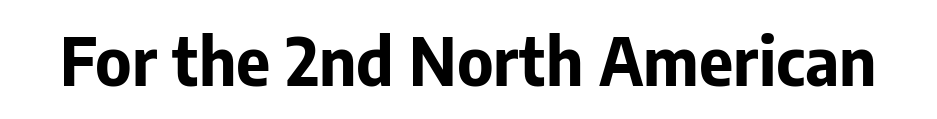
The image shows 66 px bold sans-serif type, upright; set normal letter spacing, not underlined; low stroke contrast and a medium x-height.
